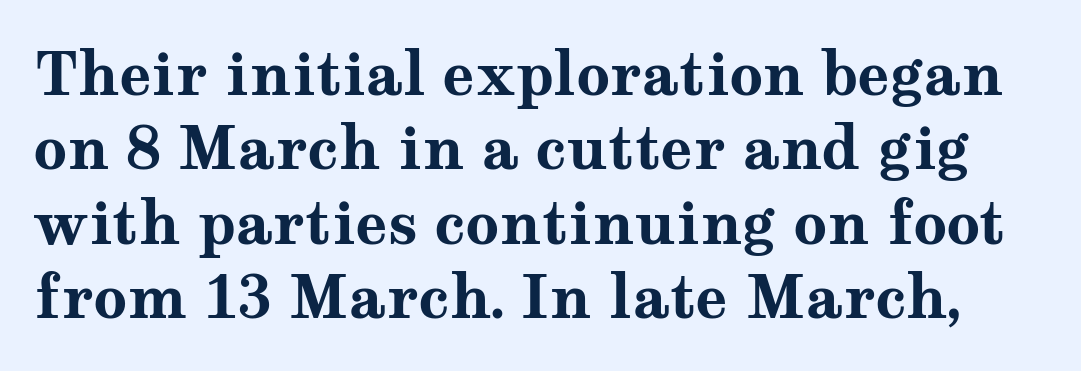
The image shows 59 px bold, wide serif type, upright; set normal line spacing (1.26x), normal letter spacing, not underlined; medium stroke contrast and a medium x-height.
